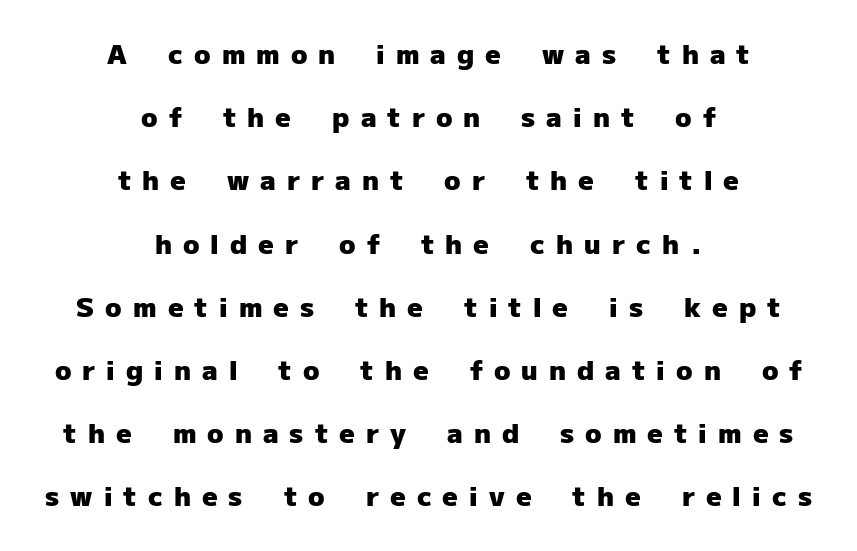
Q: Is the text bold? A: Yes.
Q: Is the text italic (slanted)? A: No, it is upright.
Q: Is the text underlined? A: No.
Q: How is the paragraph aligned? A: Centered.
Q: Is the spacing between letters normal or unusually wide? A: Unusually wide.
Q: Is the spacing between lines tight, normal or loose? A: Loose.
